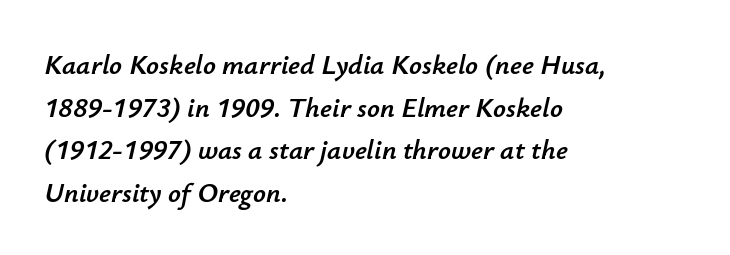
{"italic": "yes", "lean": "right", "slant_degrees": 12, "width": "normal", "stroke_contrast": "low", "x_height": "small", "monospaced": "no", "underline": "no", "align": "left", "line_spacing": "normal", "line_spacing_ratio": 1.52, "letter_spacing": "normal", "letter_spacing_em": 0.0, "glyph_px": 28}
